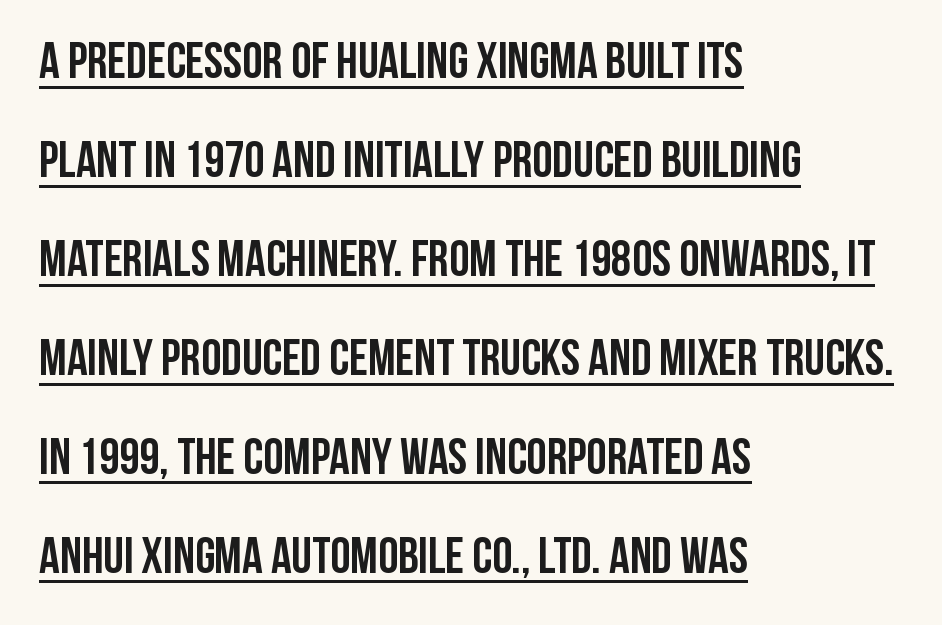
{"serif": "no", "italic": "no", "bold": "yes", "weight": "semibold", "width": "condensed", "stroke_contrast": "low", "x_height": "large", "monospaced": "no", "underline": "yes", "align": "left", "line_spacing": "loose", "line_spacing_ratio": 1.94, "letter_spacing": "normal", "letter_spacing_em": 0.0, "glyph_px": 51}
